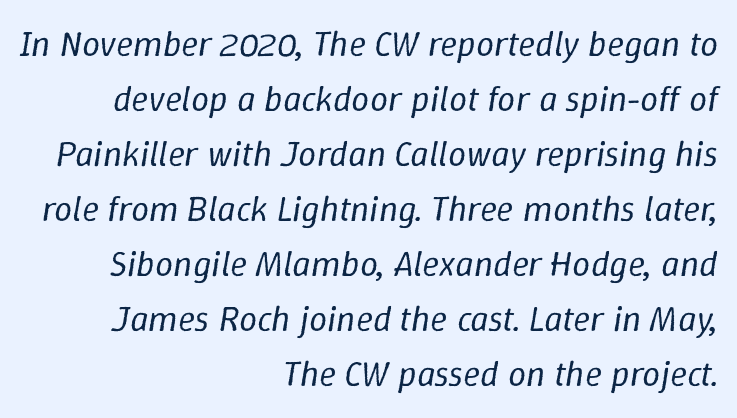
{"italic": "yes", "lean": "right", "slant_degrees": 9, "bold": "no", "weight": "regular", "width": "normal", "stroke_contrast": "low", "x_height": "medium", "monospaced": "no", "underline": "no", "align": "right", "line_spacing": "normal", "line_spacing_ratio": 1.53, "letter_spacing": "normal", "letter_spacing_em": 0.0, "glyph_px": 36}
